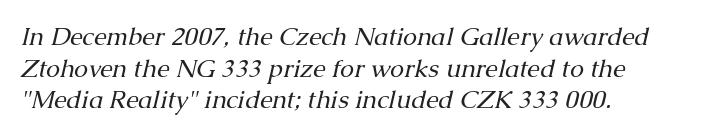
Q: Is the text bold? A: No.
Q: Is the text italic (slanted)? A: Yes, it leans right by about 13 degrees.
Q: Is the text underlined? A: No.
Q: How is the paragraph aligned? A: Left-aligned.
Q: Is the spacing between letters normal or unusually wide? A: Normal.
Q: Is the spacing between lines tight, normal or loose? A: Normal.
